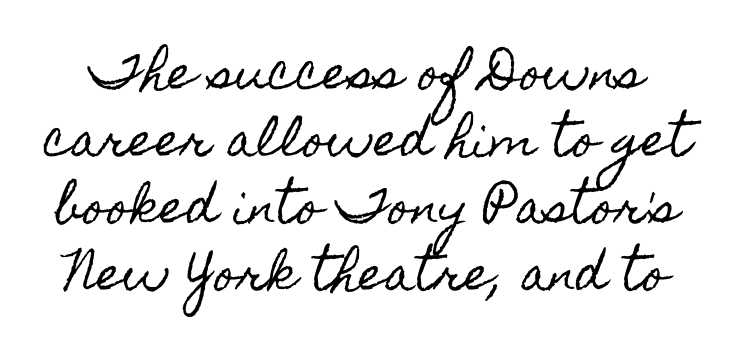
The image shows 45 px condensed type; set normal line spacing (1.49x), normal letter spacing, not underlined; a small x-height.
